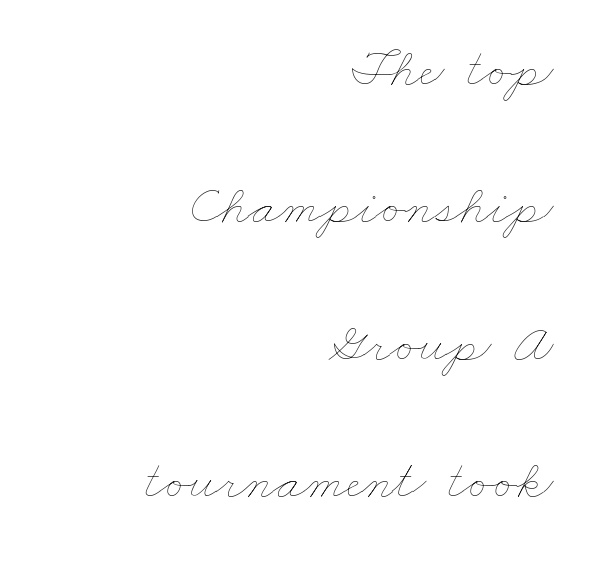
Honestly, there is no underline to notice here at all. Airy leading. This rendering leaves character spacing at its baseline value. Looks like regular typesetting: each glyph gets only the width it needs. Each stroke keeps to a modest, everyday thickness or less. Line ends are locked; line starts wander.
